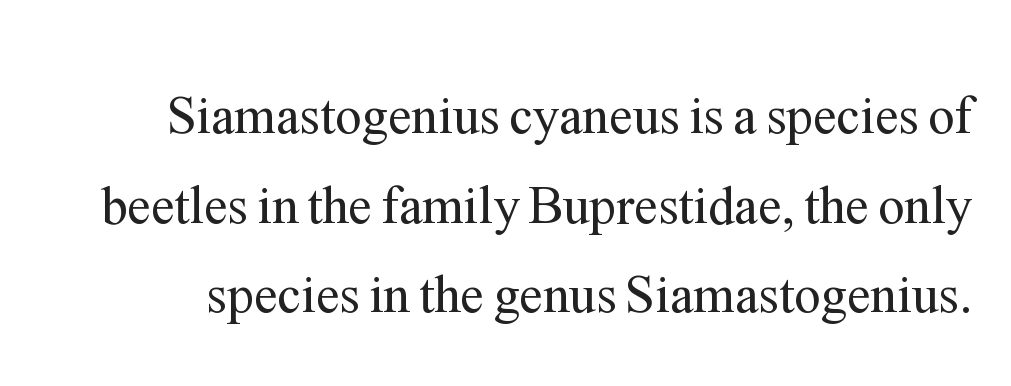
No extra ink here — the face is not bold. Evenly set lines give the paragraph a standard silhouette. Tracking here is standard; glyphs follow each other at the usual distance. A roman cut, with each character standing at attention.
